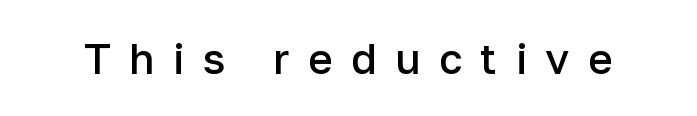
Letters rest on an invisible, unmarked baseline. The letters advance in unequal steps, a hallmark of proportional type. On the weight axis this lands at semibold, roughly 600. Inter-character spacing is expanded well beyond the font's built-in metrics.
